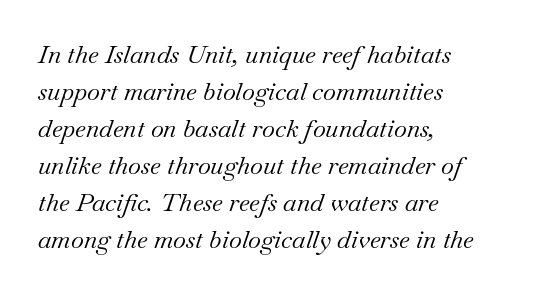
The image shows 25 px text type, italic (leaning right); set left-aligned, normal line spacing (1.48x), normal letter spacing, not underlined.
